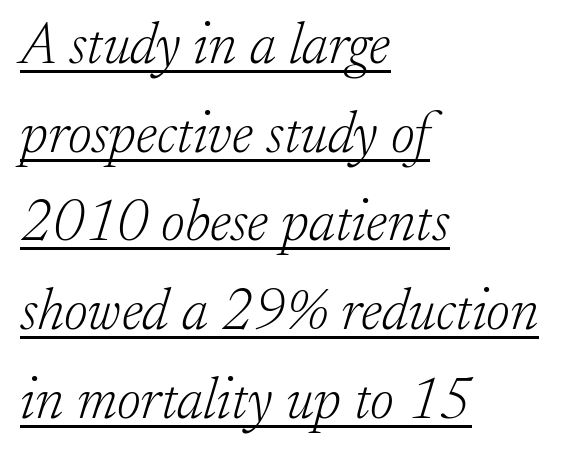
Q: Is the text bold? A: No.
Q: Is the text italic (slanted)? A: Yes, it leans right by about 17 degrees.
Q: Is the typeface a serif or a sans-serif typeface? A: Serif.
Q: Is the text underlined? A: Yes.
Q: How is the paragraph aligned? A: Left-aligned.
Q: Is the spacing between letters normal or unusually wide? A: Normal.
Q: Is the spacing between lines tight, normal or loose? A: Normal.
Q: Width (condensed, normal, or wide)? A: Normal.
Q: Stroke contrast? A: Low.
Q: x-height? A: Small.
Q: Monospaced? A: No.
